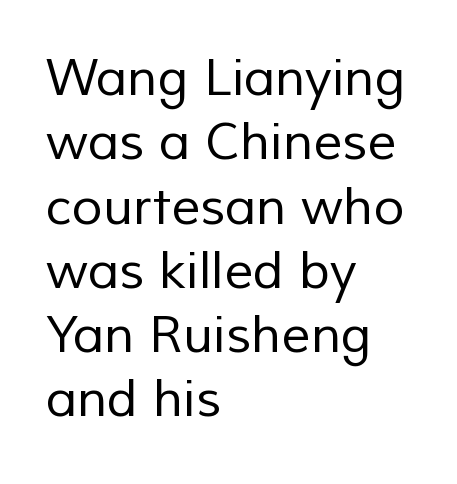
{"serif": "no", "bold": "no", "weight": "regular", "width": "normal", "stroke_contrast": "low", "x_height": "medium", "monospaced": "no", "underline": "no", "align": "left", "line_spacing": "normal", "line_spacing_ratio": 1.26, "letter_spacing": "normal", "letter_spacing_em": 0.0, "glyph_px": 51}
